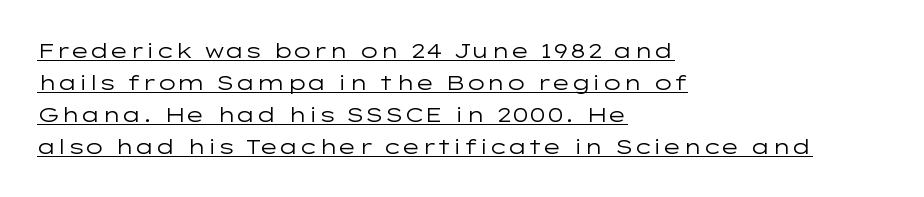
Each new line begins a customary step beneath the previous one. Weight: regular or lighter. The axis of the letterforms is exactly vertical. The text block is weighted toward the left margin, trailing off unevenly rightward. Does a line run under the words? Yes, clearly.
